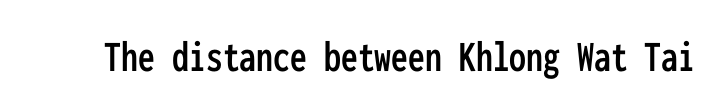
The image shows 45 px condensed sans-serif type, upright, monospaced; set normal letter spacing, not underlined; low stroke contrast and a medium x-height.
